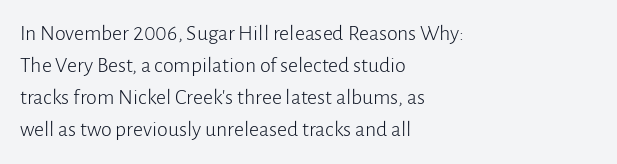
Q: Is the text bold? A: No.
Q: Is the text italic (slanted)? A: No, it is upright.
Q: Is the text underlined? A: No.
Q: How is the paragraph aligned? A: Left-aligned.
Q: Is the spacing between letters normal or unusually wide? A: Normal.
Q: Is the spacing between lines tight, normal or loose? A: Normal.
